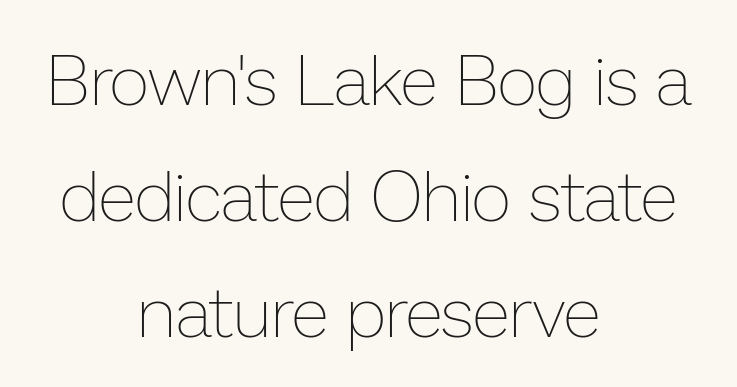
The weight would be labelled regular, book, light, or lighter still. These lines are rendered in a variable-pitch font. Clear beneath every line of the passage. Each line is balanced around a shared central axis.
